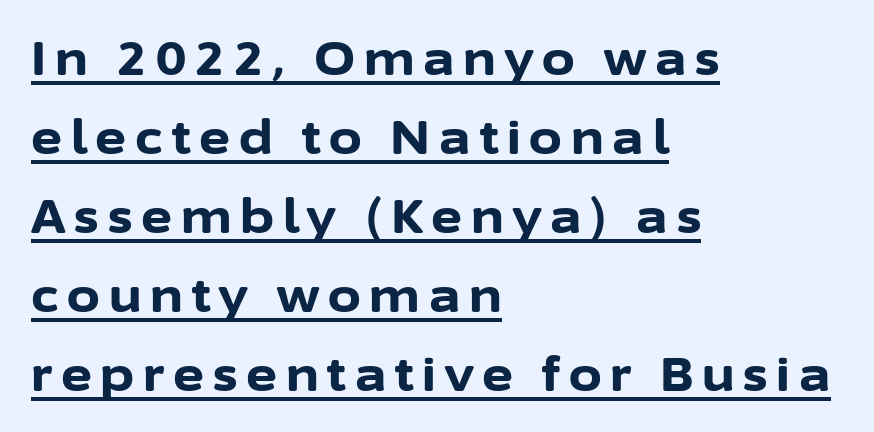
{"serif": "no", "italic": "no", "bold": "yes", "weight": "bold", "width": "normal", "stroke_contrast": "low", "x_height": "medium", "monospaced": "no", "underline": "yes", "align": "left", "line_spacing": "normal", "line_spacing_ratio": 1.68, "glyph_px": 47}
